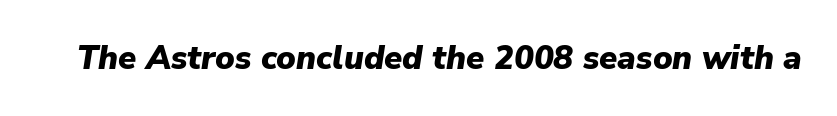
This is heavy type, rendered in bold. The passage shown leans; its letterforms are oblique. The letters advance in unequal steps, a hallmark of proportional type. Beneath every word, the page is bare. Honestly, the letter spacing is just normal — you wouldn't notice it.
